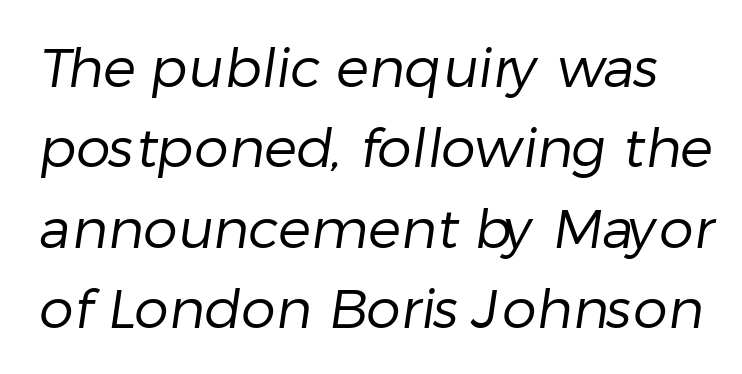
Proportional: the letters do not fall into vertical columns. Plain, unruled lines of type. Words appear dense and cohesive because spacing is normal. Stem width sits at or under what a default text font uses.
